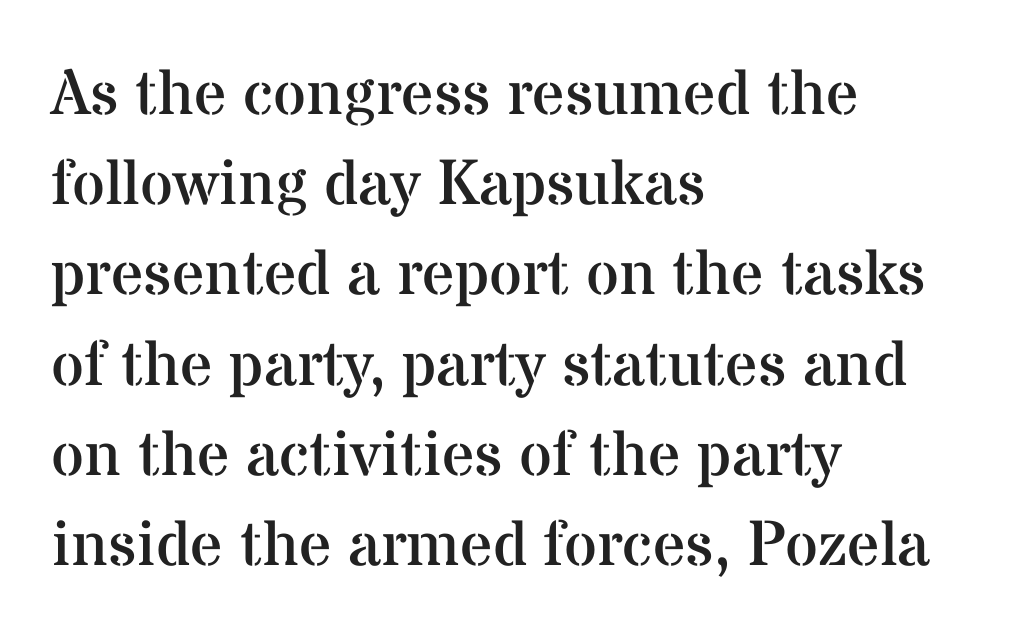
{"serif": "yes", "italic": "no", "bold": "no", "weight": "regular", "width": "normal", "stroke_contrast": "medium", "x_height": "medium", "monospaced": "no", "underline": "no", "align": "left", "line_spacing": "normal", "line_spacing_ratio": 1.41, "letter_spacing": "normal", "letter_spacing_em": 0.0, "glyph_px": 64}
